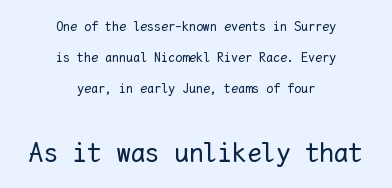
The image shows 29 px regular-weight type, upright, monospaced; set centered, loose line spacing (2.23x), normal letter spacing, not underlined; the second (bottom) block is 2.07x larger; low stroke contrast and a medium x-height.
